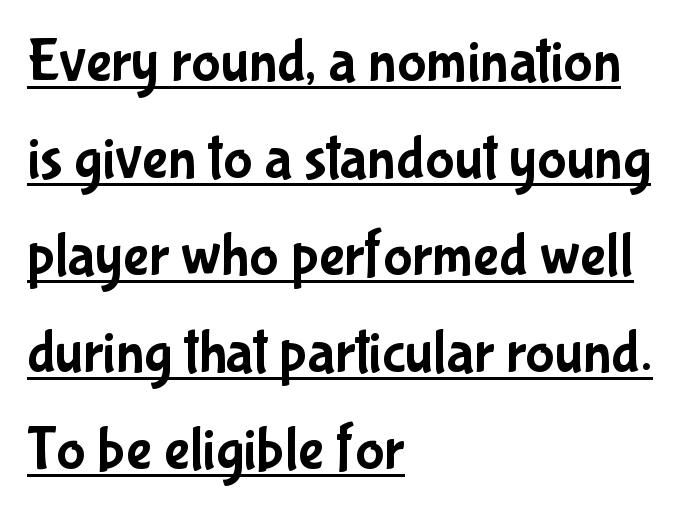
The image shows 61 px condensed sans-serif type, upright; set left-aligned, normal line spacing (1.59x), normal letter spacing, underlined; low stroke contrast and a medium x-height.
